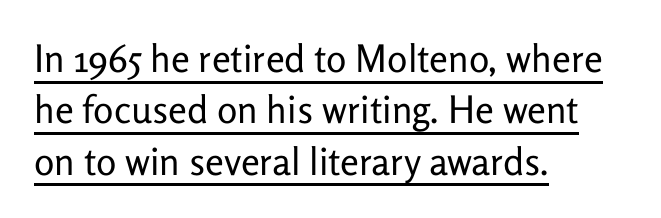
A rule runs beneath these lines of type. These lines were composed using upright roman letters. The type family on display is of the sans-serif kind. Casual observation: everything's shoved over to the left. This rendering leaves character spacing at its baseline value.
